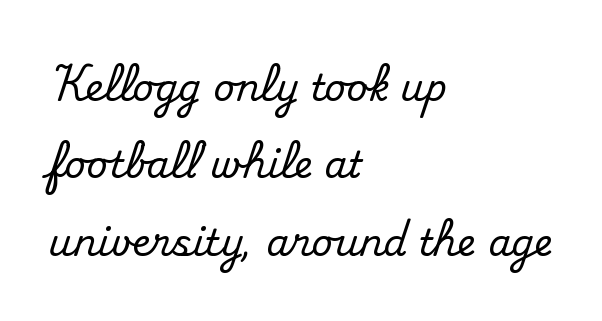
{"serif": "yes", "width": "normal", "stroke_contrast": "medium", "x_height": "small", "monospaced": "no", "underline": "no", "align": "left", "line_spacing": "loose", "line_spacing_ratio": 2.09, "letter_spacing": "normal", "letter_spacing_em": 0.0, "glyph_px": 37}
